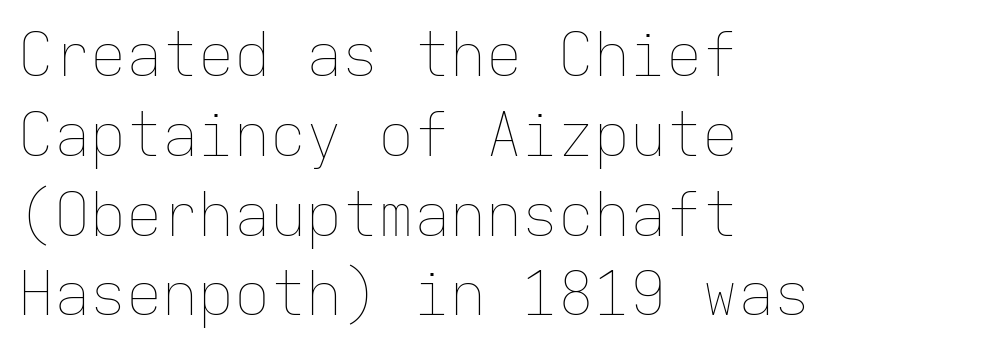
{"italic": "no", "bold": "no", "weight": "thin", "width": "normal", "stroke_contrast": "low", "x_height": "medium", "monospaced": "yes", "underline": "no", "align": "left", "line_spacing": "normal", "line_spacing_ratio": 1.33, "letter_spacing": "normal", "letter_spacing_em": 0.0, "glyph_px": 60}
